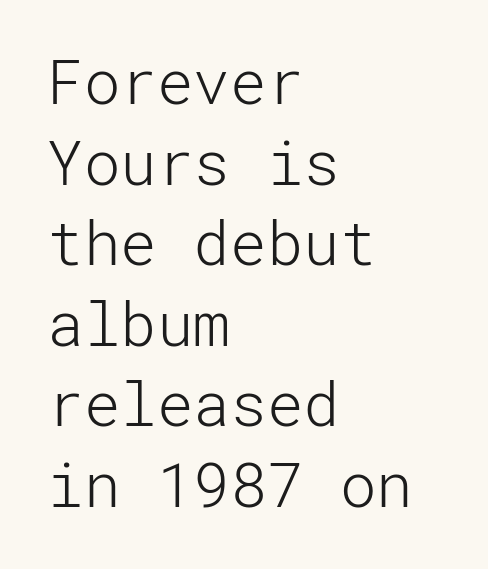
{"serif": "no", "italic": "no", "bold": "no", "weight": "light", "width": "normal", "stroke_contrast": "low", "x_height": "medium", "underline": "no", "align": "left", "line_spacing": "normal", "line_spacing_ratio": 1.32, "letter_spacing": "normal", "letter_spacing_em": 0.0, "glyph_px": 61}
